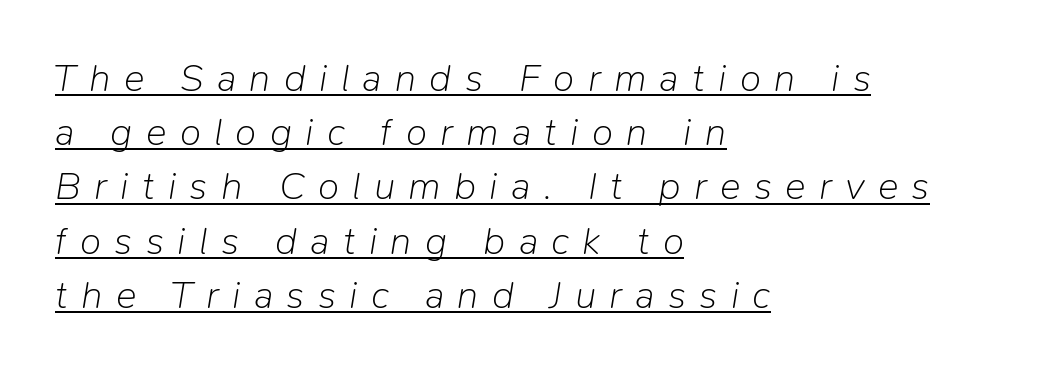
{"italic": "yes", "lean": "right", "slant_degrees": 9, "bold": "no", "weight": "light", "width": "normal", "stroke_contrast": "low", "x_height": "medium", "monospaced": "no", "underline": "yes", "align": "left", "line_spacing": "normal", "line_spacing_ratio": 1.39, "letter_spacing": "wide", "letter_spacing_em": 0.34, "glyph_px": 39}
